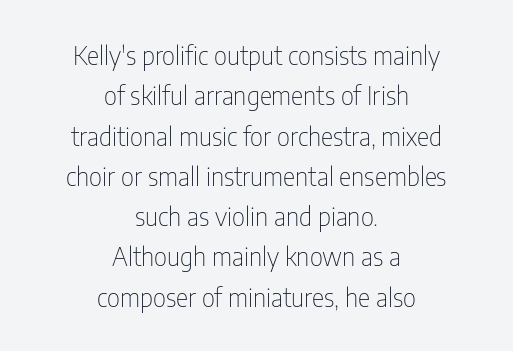
Q: Is the text bold? A: No.
Q: Is the text italic (slanted)? A: No, it is upright.
Q: Is the text underlined? A: No.
Q: How is the paragraph aligned? A: Centered.
Q: Is the spacing between letters normal or unusually wide? A: Normal.
Q: Is the spacing between lines tight, normal or loose? A: Normal.
